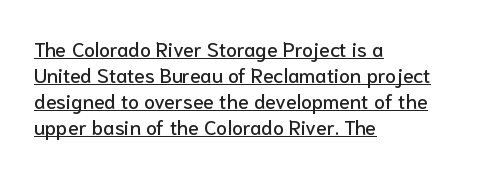
These characters rest on top of a visible drawn line. Does the copy run flush right? No — it runs flush left. The passage shown has conventional tracking throughout. Characters remain perfectly vertical along every line. Does the leading feel generous? No, just average.
